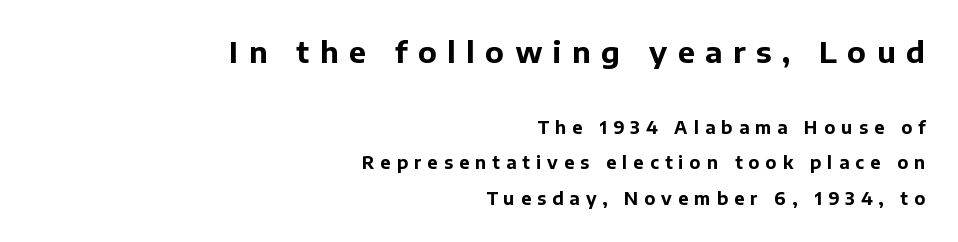
{"serif": "no", "italic": "no", "bold": "yes", "weight": "bold", "width": "normal", "stroke_contrast": "low", "x_height": "medium", "monospaced": "no", "underline": "no", "align": "right", "line_spacing": "loose", "line_spacing_ratio": 2.07, "letter_spacing": "wide", "letter_spacing_em": 0.36, "larger_block": "first", "size_ratio": 1.71, "glyph_px": 29}
